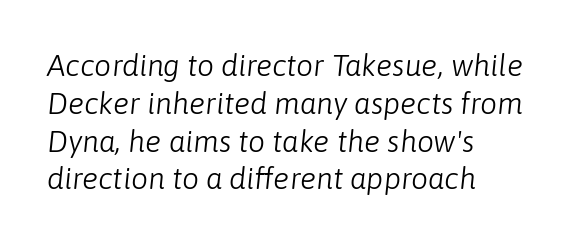
Q: Is the text bold? A: No.
Q: Is the text italic (slanted)? A: Yes, it leans right by about 6 degrees.
Q: Is the text underlined? A: No.
Q: How is the paragraph aligned? A: Left-aligned.
Q: Is the spacing between letters normal or unusually wide? A: Normal.
Q: Is the spacing between lines tight, normal or loose? A: Normal.
Q: Width (condensed, normal, or wide)? A: Normal.
Q: Stroke contrast? A: Low.
Q: x-height? A: Medium.
Q: Monospaced? A: No.
